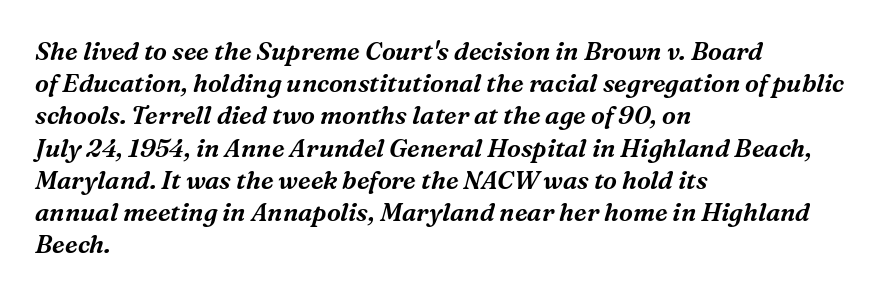
Is the type slanted? Yes — the strokes lean at a clear angle. Check under the words: just untouched page. Here the glyphs are tracked normally, forming tight word shapes. Alignment: flush left. The passage shown stacks its lines at a standard gap.
